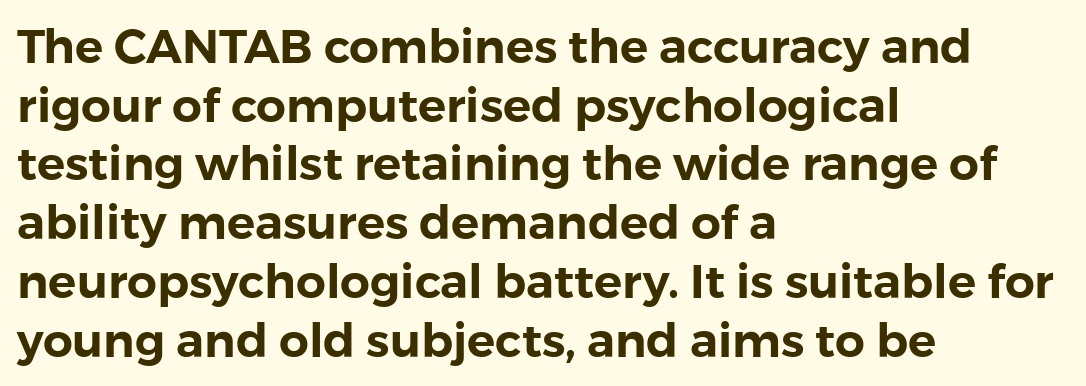
This rendering leaves character spacing at its baseline value. The characters display no serif detailing; their extremities are plain. Teacher's note: observe the even left margin — that is flush-left alignment. Interline gaps are of average width in this sample. The gap between lines stays unmarked.
